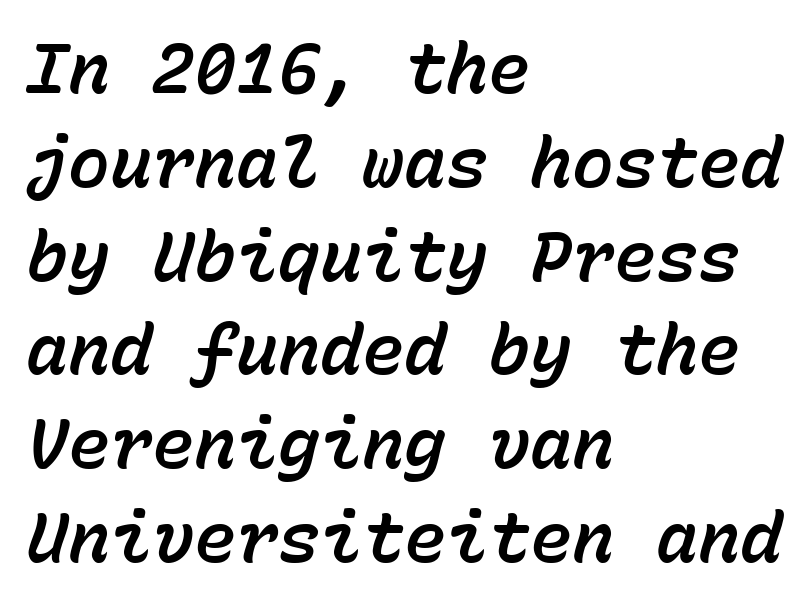
The image shows 70 px text type, italic (leaning right), monospaced; set left-aligned, normal line spacing (1.34x), normal letter spacing, not underlined; low stroke contrast and a medium x-height.
